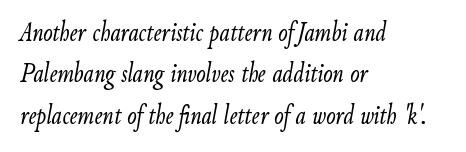
A bare baseline throughout the passage. No letter is thick-stroked: the sample isn't bold. Evenly set lines give the paragraph a standard silhouette. The lines are quadded left. The text carries the slant typical of an italic or oblique font. Between one letter and the next there's only the usual sliver of space.
